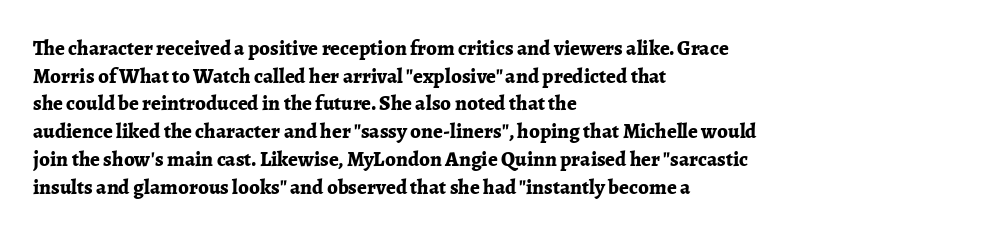
{"italic": "no", "bold": "yes", "underline": "no", "align": "left", "line_spacing": "normal", "line_spacing_ratio": 1.32, "letter_spacing": "normal", "letter_spacing_em": 0.0, "glyph_px": 21}
